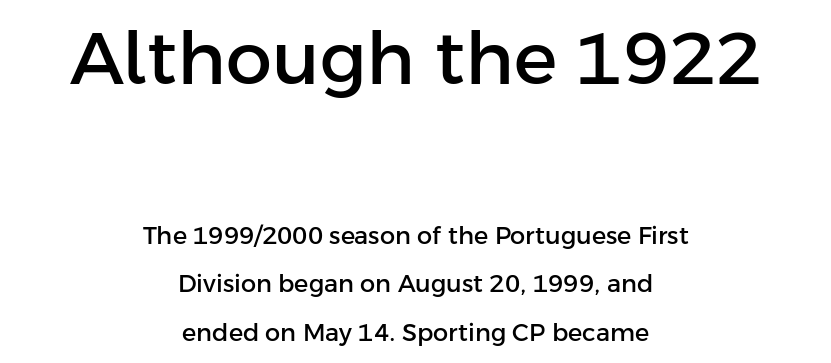
{"serif": "no", "italic": "no", "width": "normal", "stroke_contrast": "low", "x_height": "medium", "monospaced": "no", "underline": "no", "align": "center", "line_spacing": "loose", "line_spacing_ratio": 2.01, "letter_spacing": "normal", "letter_spacing_em": 0.0, "larger_block": "first", "size_ratio": 3.04, "glyph_px": 73}
